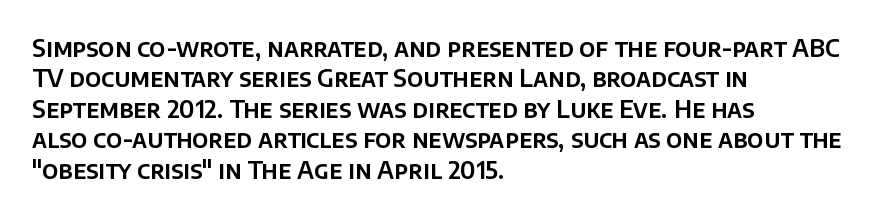
Unmarked baselines from the first word to the last. Short and long lines alike share a common starting point at left. The horizontal fit of the characters is conventional and even. Leading matches the norm, producing a regular column. In terms of posture, this sample is upright.
